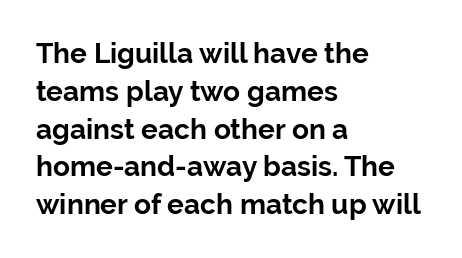
The image shows 28 px bold sans-serif type, upright; set left-aligned, normal line spacing (1.35x), normal letter spacing, not underlined; low stroke contrast and a medium x-height.
